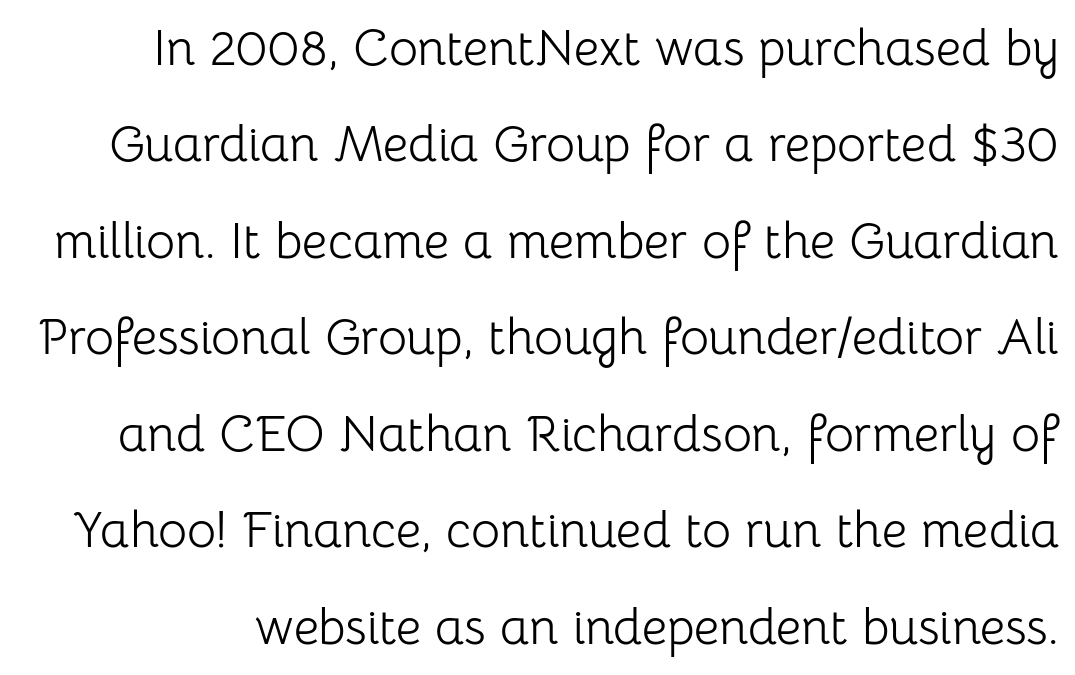
The passage shown has conventional tracking throughout. Is this a sans? Yes — the strokes have no serifs. The vertical gap from one line to the next is large. Check the space under the baseline: it is left empty. Designer's note — italics off, roman on. The face used here is proportionally spaced, like ordinary book or web type.
